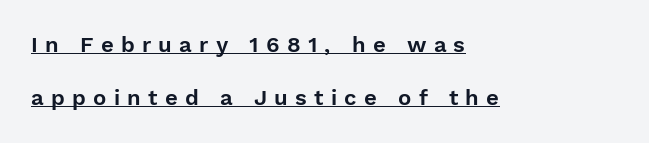
{"italic": "no", "underline": "yes", "align": "left", "line_spacing": "loose", "line_spacing_ratio": 2.43, "letter_spacing": "wide", "letter_spacing_em": 0.33, "glyph_px": 22}
